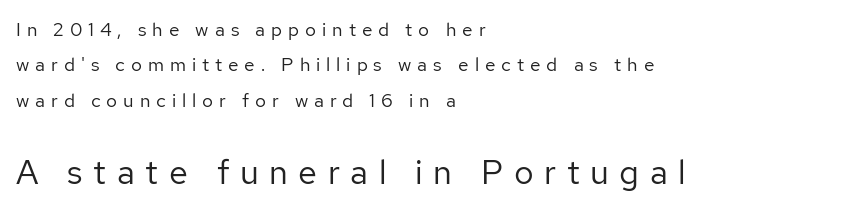
The image shows 34 px regular-weight sans-serif type, upright; set left-aligned, line spacing 1.86x, unusually wide letter spacing (+0.31 em), not underlined; the second (bottom) block is 1.79x larger; low stroke contrast and a medium x-height.
